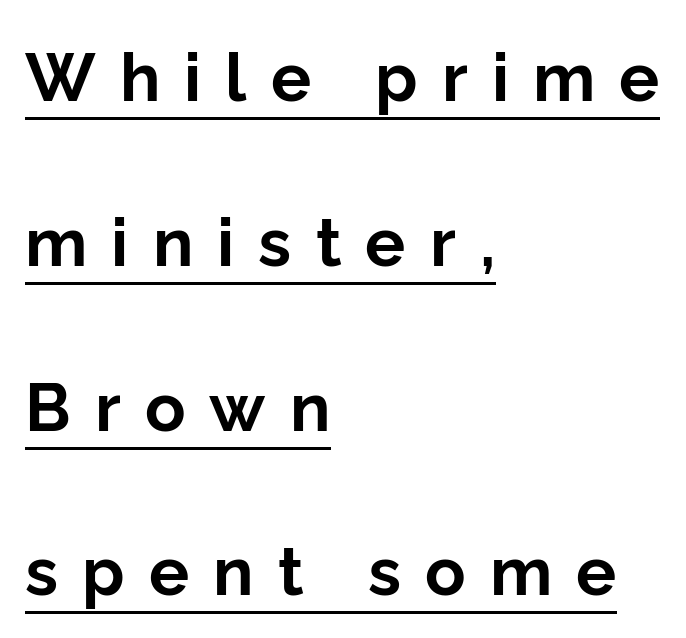
The image shows 67 px bold sans-serif type, upright; set left-aligned, loose line spacing (2.46x), unusually wide letter spacing (+0.36 em), underlined; low stroke contrast and a medium x-height.
